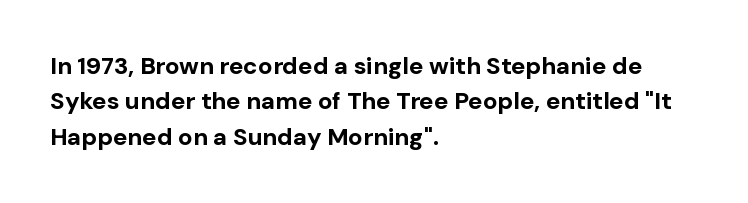
The baseline area is clear. Rendered with straight, roman letterforms. The face used here has the dense, thick strokes of a bold. One-word summary of the alignment: left.
